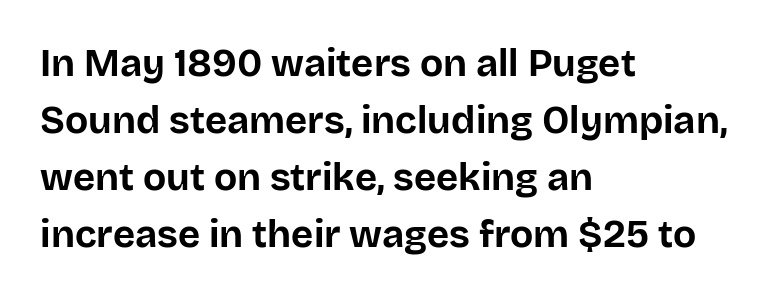
The image shows 38 px bold sans-serif type, upright; set left-aligned, normal line spacing (1.5x), normal letter spacing, not underlined; low stroke contrast and a large x-height.
